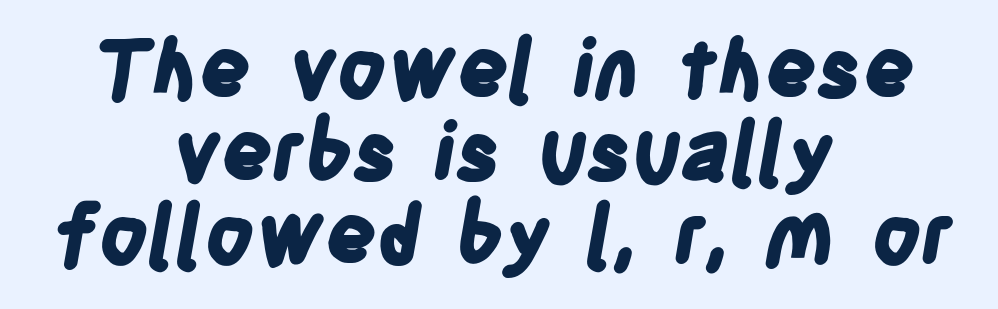
The image shows 80 px bold, condensed sans-serif type; set centered, tight line spacing (1.04x), normal letter spacing, not underlined; low stroke contrast and a large x-height.
